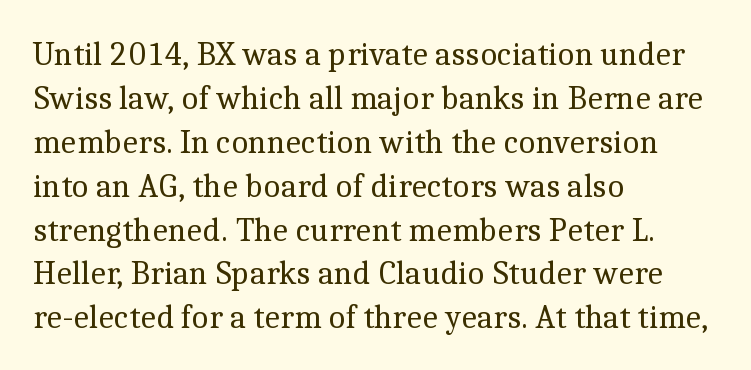
{"serif": "yes", "italic": "no", "bold": "no", "weight": "regular", "width": "normal", "x_height": "medium", "monospaced": "no", "underline": "no", "align": "left", "line_spacing": "normal", "line_spacing_ratio": 1.33, "letter_spacing": "normal", "letter_spacing_em": 0.0, "glyph_px": 33}
